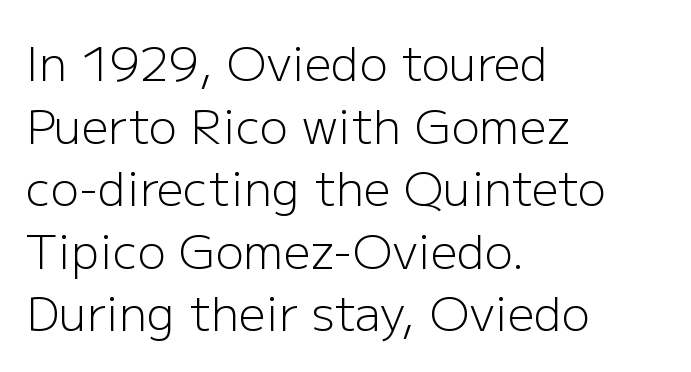
The image shows 47 px light sans-serif type, upright; set left-aligned, normal line spacing (1.33x), normal letter spacing, not underlined; low stroke contrast and a medium x-height.
